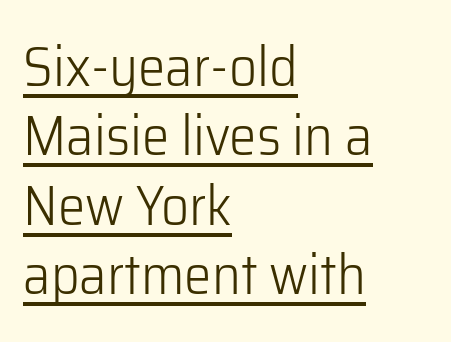
Stems and bowls with no extra thickness — not bold. Compared with a centered layout, this one pins lines to the left instead. Unlike italic type, these characters show no tilt at all. Short note: letters normally spaced.
